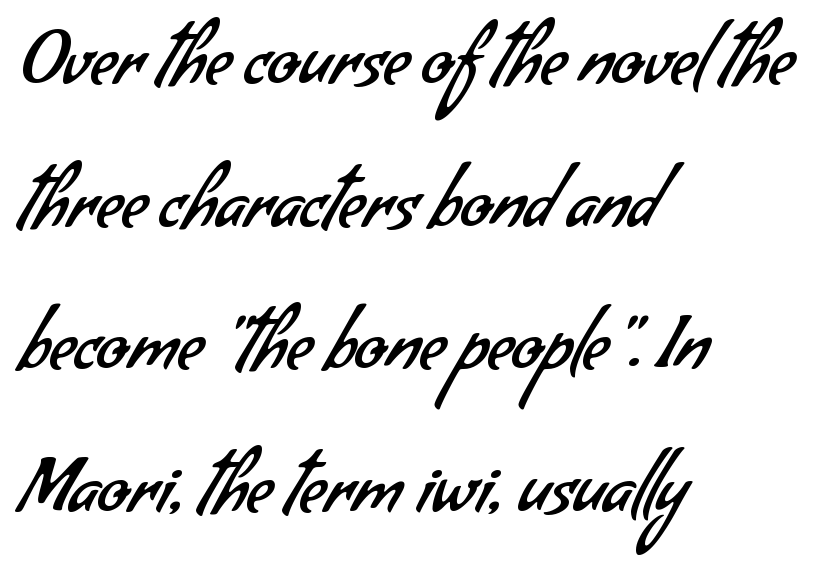
{"serif": "no", "bold": "no", "weight": "regular", "width": "normal", "stroke_contrast": "low", "x_height": "small", "monospaced": "no", "underline": "no", "align": "left", "line_spacing": "loose", "line_spacing_ratio": 1.98, "letter_spacing": "normal", "letter_spacing_em": 0.0, "glyph_px": 72}
